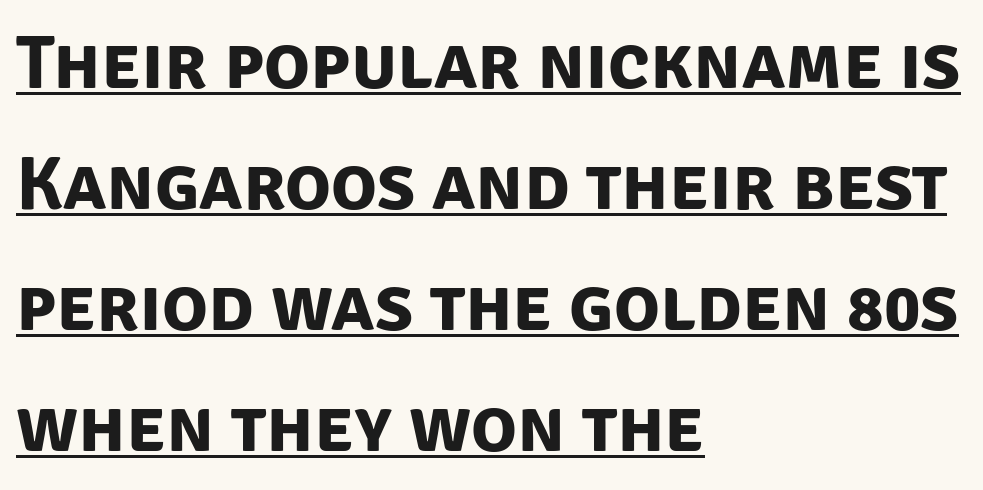
{"serif": "no", "bold": "yes", "weight": "bold", "width": "normal", "stroke_contrast": "low", "x_height": "large", "monospaced": "no", "underline": "yes", "align": "left", "line_spacing": "normal", "line_spacing_ratio": 1.59, "letter_spacing": "normal", "letter_spacing_em": 0.0, "glyph_px": 76}
